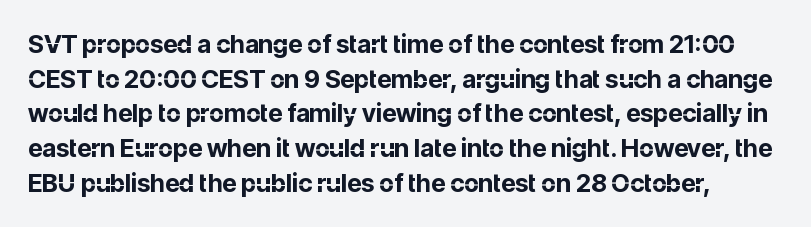
{"italic": "no", "bold": "yes", "underline": "no", "line_spacing": "normal", "line_spacing_ratio": 1.39, "letter_spacing": "normal", "letter_spacing_em": 0.0, "glyph_px": 25}
